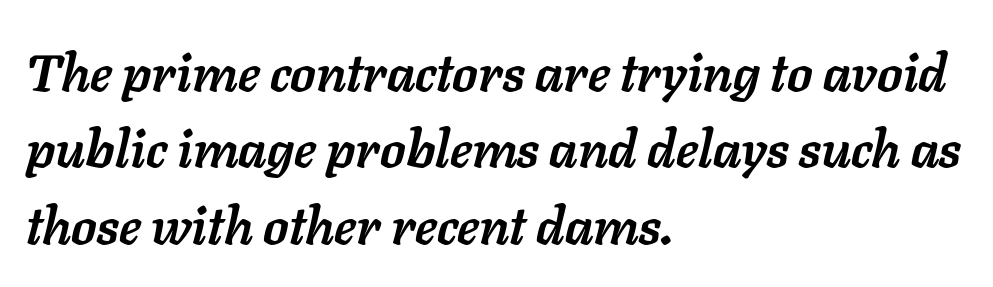
The image shows 52 px semibold type, italic (leaning right); set left-aligned, normal line spacing (1.47x), normal letter spacing, not underlined; low stroke contrast and a medium x-height.
